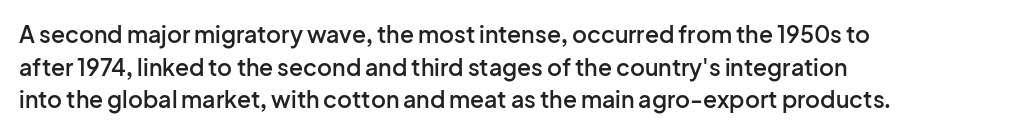
{"italic": "no", "bold": "semi", "underline": "no", "align": "left", "line_spacing": "normal", "line_spacing_ratio": 1.42, "letter_spacing": "normal", "letter_spacing_em": 0.0, "glyph_px": 23}
